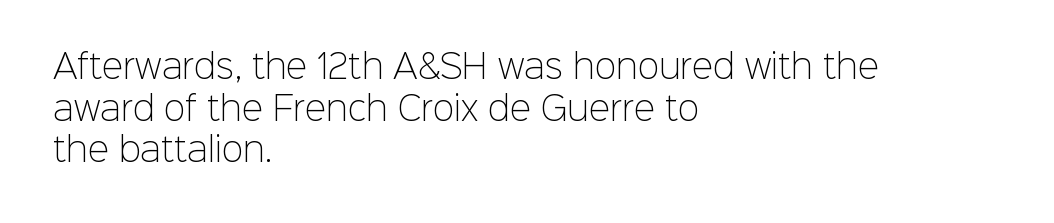
The image shows 32 px light sans-serif type, upright; set left-aligned, normal line spacing (1.3x), normal letter spacing, not underlined; low stroke contrast and a medium x-height.
